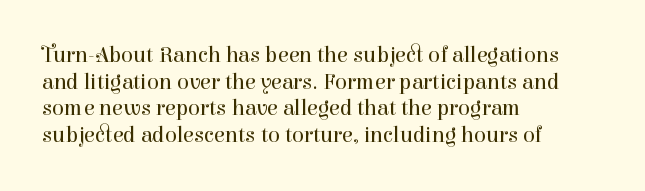
{"italic": "no", "bold": "no", "underline": "no", "align": "left", "line_spacing_ratio": 1.21, "letter_spacing": "normal", "letter_spacing_em": 0.0, "glyph_px": 22}
